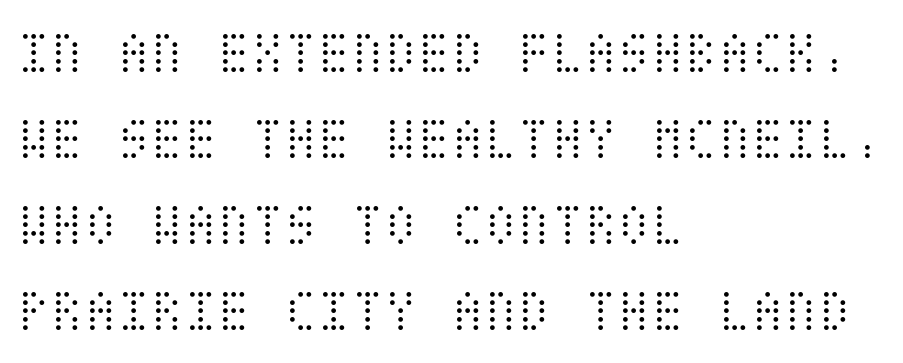
The words here are not underlined. A student would call this left alignment; a typographer would say flush left, rag right. A quiet, ordinary-to-light weight characterises the typeface. When letters stand straight like this, we call the style roman or upright.
